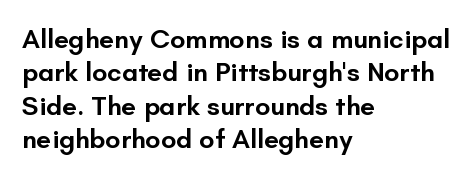
Moderately thickened strokes mark this as semibold type. A clean baseline with only descenders dipping below it. Line starts are locked; line ends wander. Honestly, the letter spacing is just normal — you wouldn't notice it. Italic? Not at all — the glyphs are vertical.
